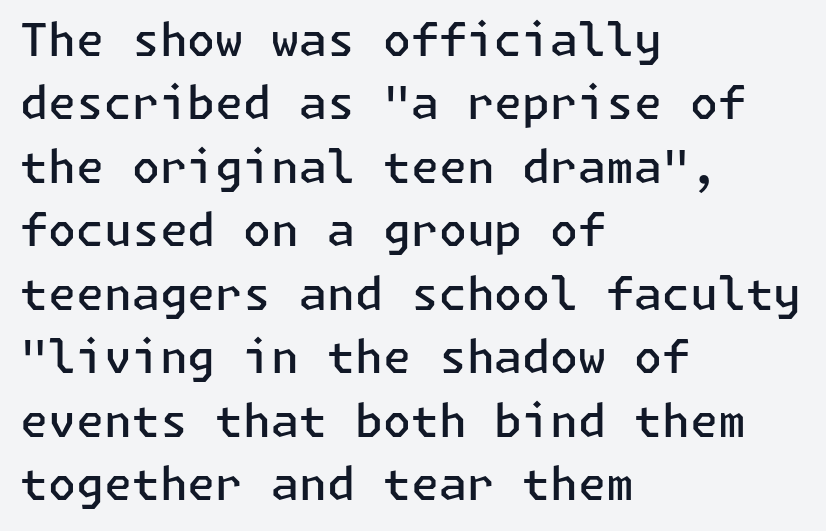
The image shows 45 px semibold sans-serif type, upright; set left-aligned, normal line spacing (1.41x), normal letter spacing, not underlined; low stroke contrast and a medium x-height.
